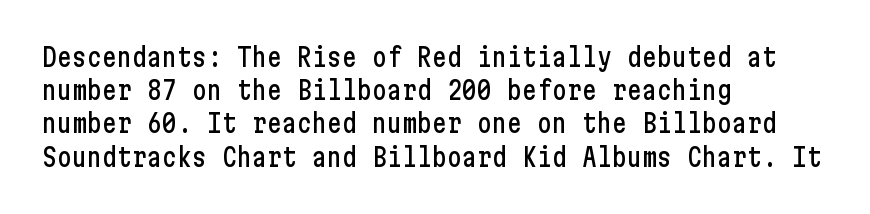
The image shows 25 px text type, upright; set left-aligned, normal line spacing (1.33x), normal letter spacing, not underlined.
